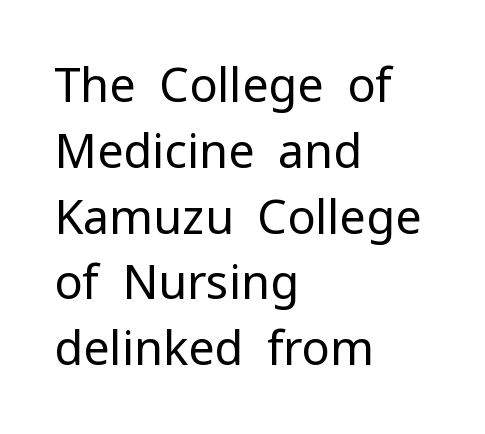
Q: Is the text bold? A: No.
Q: Is the text italic (slanted)? A: No, it is upright.
Q: Is the typeface a serif or a sans-serif typeface? A: Sans-serif.
Q: Is the text underlined? A: No.
Q: How is the paragraph aligned? A: Left-aligned.
Q: Is the spacing between letters normal or unusually wide? A: Normal.
Q: Is the spacing between lines tight, normal or loose? A: Normal.
Q: Width (condensed, normal, or wide)? A: Normal.
Q: Stroke contrast? A: Low.
Q: x-height? A: Medium.
Q: Monospaced? A: No.
